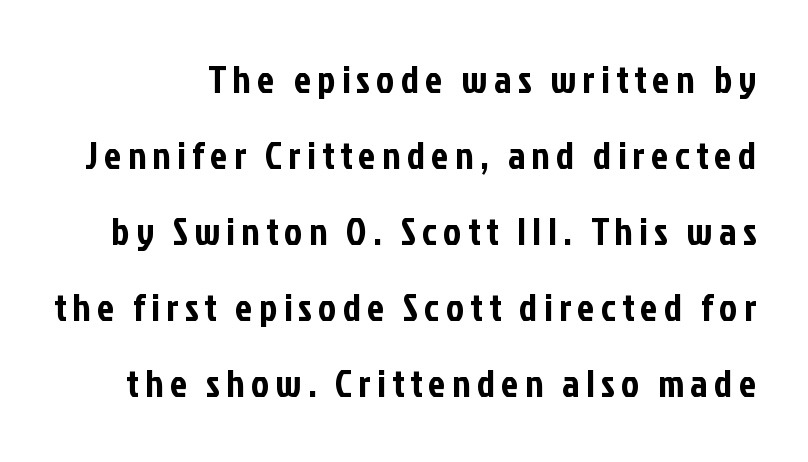
Q: Is the text italic (slanted)? A: No, it is upright.
Q: Is the typeface a serif or a sans-serif typeface? A: Sans-serif.
Q: Is the text underlined? A: No.
Q: Is the spacing between lines tight, normal or loose? A: Loose.
Q: Width (condensed, normal, or wide)? A: Condensed.
Q: Stroke contrast? A: Low.
Q: x-height? A: Medium.
Q: Monospaced? A: No.
